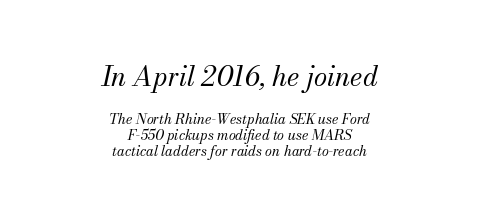
Q: Is the text bold? A: No.
Q: Is the text italic (slanted)? A: Yes, it leans right by about 13 degrees.
Q: Is the text underlined? A: No.
Q: How is the paragraph aligned? A: Centered.
Q: Is the spacing between letters normal or unusually wide? A: Normal.
Q: Is the spacing between lines tight, normal or loose? A: Tight.
Q: Which block of text is set in a larger size, the first (top) or the second (bottom)? A: The first (top) one.
